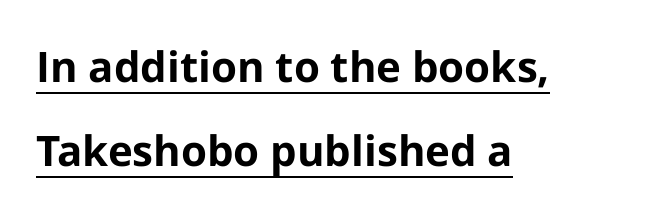
The image shows 42 px bold sans-serif type, upright; set left-aligned, loose line spacing (1.99x), normal letter spacing, underlined; low stroke contrast and a medium x-height.
